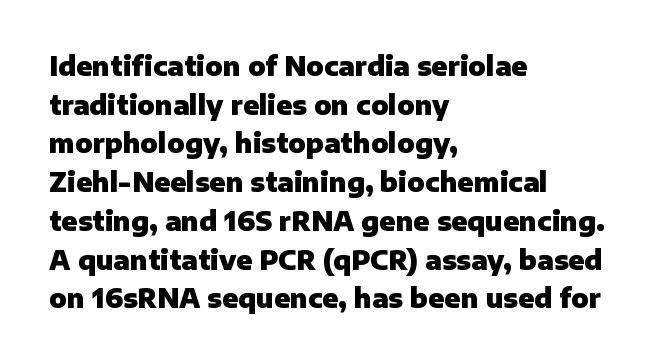
Q: Is the text bold? A: Yes.
Q: Is the text italic (slanted)? A: No, it is upright.
Q: Is the text underlined? A: No.
Q: How is the paragraph aligned? A: Left-aligned.
Q: Is the spacing between letters normal or unusually wide? A: Normal.
Q: Is the spacing between lines tight, normal or loose? A: Normal.
